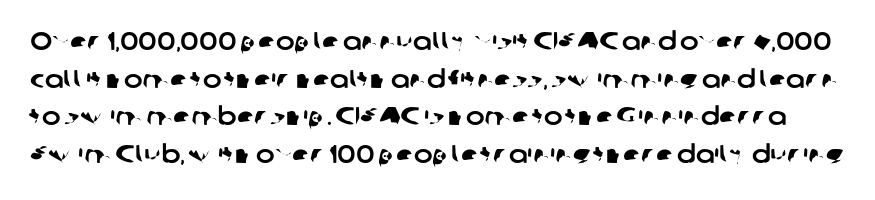
{"underline": "no", "line_spacing": "normal", "line_spacing_ratio": 1.51, "letter_spacing": "normal", "letter_spacing_em": 0.0, "glyph_px": 25}
